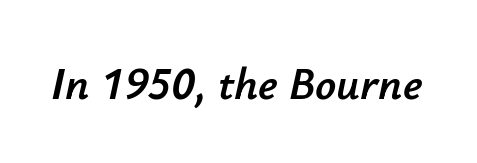
{"italic": "yes", "lean": "right", "slant_degrees": 12, "width": "normal", "stroke_contrast": "low", "x_height": "small", "monospaced": "no", "underline": "no", "letter_spacing": "normal", "letter_spacing_em": 0.0, "glyph_px": 46}
